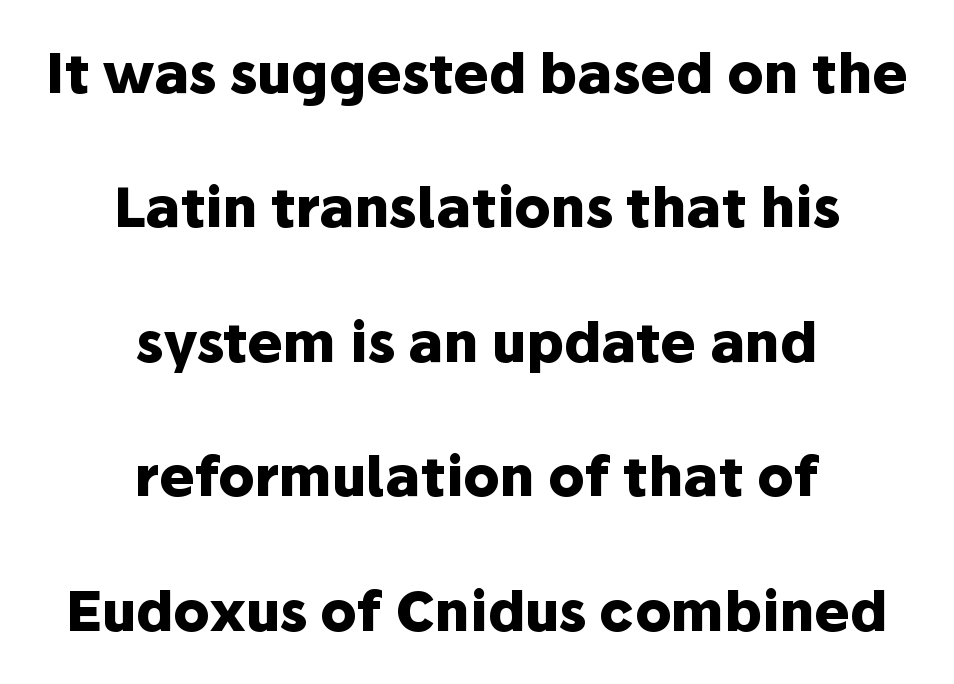
The image shows 54 px heavy sans-serif type, upright; set centered, loose line spacing (2.49x), normal letter spacing, not underlined; low stroke contrast and a medium x-height.
